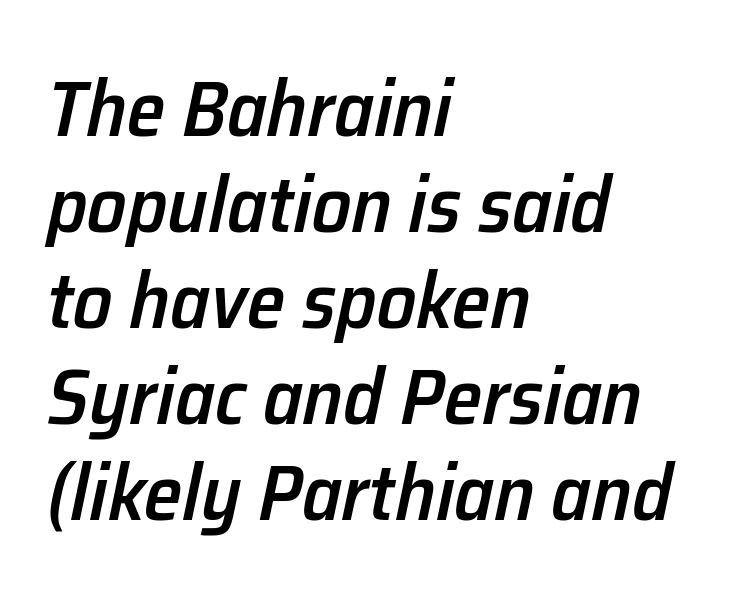
The image shows 78 px semibold type, italic (leaning right); set left-aligned, line spacing 1.23x, normal letter spacing, not underlined; low stroke contrast and a medium x-height.
